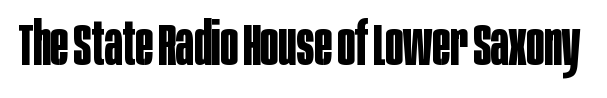
The image shows 59 px bold, condensed sans-serif type, upright; set normal letter spacing, not underlined; low stroke contrast and a large x-height.
